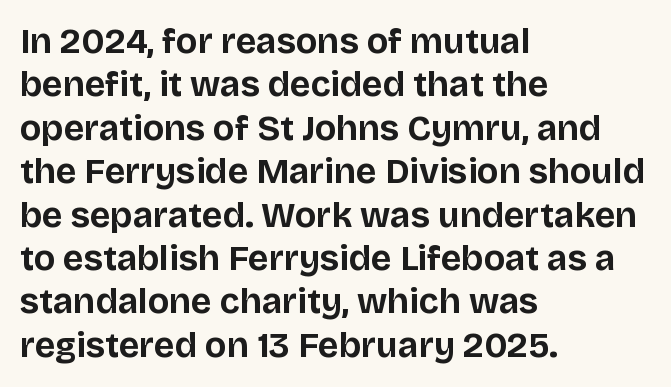
{"serif": "no", "italic": "no", "bold": "yes", "weight": "bold", "width": "normal", "stroke_contrast": "low", "x_height": "large", "monospaced": "no", "underline": "no", "align": "left", "line_spacing_ratio": 1.24, "letter_spacing": "normal", "letter_spacing_em": 0.0, "glyph_px": 35}
